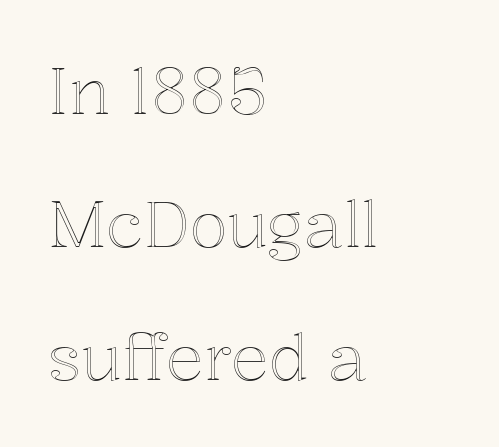
The face used here is proportionally spaced, like ordinary book or web type. This rendering leaves character spacing at its baseline value. Clear beneath every line of the passage. Leftover space on each line is placed entirely after the last word. The specimen reads as upright at a glance.
